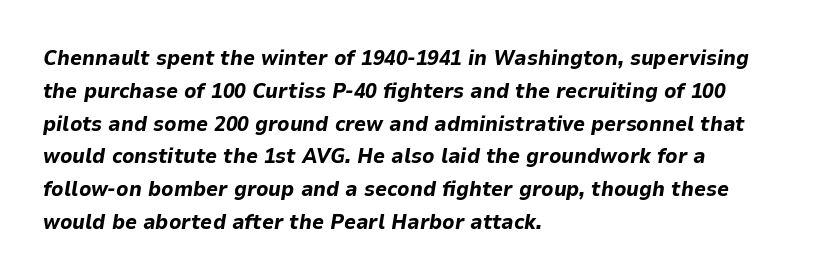
{"italic": "yes", "lean": "right", "slant_degrees": 9, "bold": "yes", "underline": "no", "align": "left", "line_spacing": "normal", "line_spacing_ratio": 1.56, "letter_spacing": "normal", "letter_spacing_em": 0.0, "glyph_px": 21}
